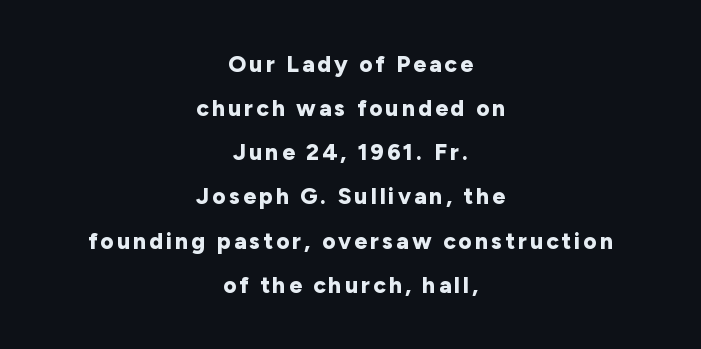
The image shows 23 px bold type, upright; set centered, loose line spacing (1.92x), not underlined.
